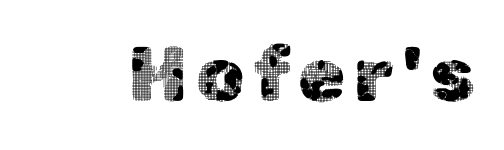
The image shows 77 px sans-serif type, upright; set not underlined; a medium x-height.
